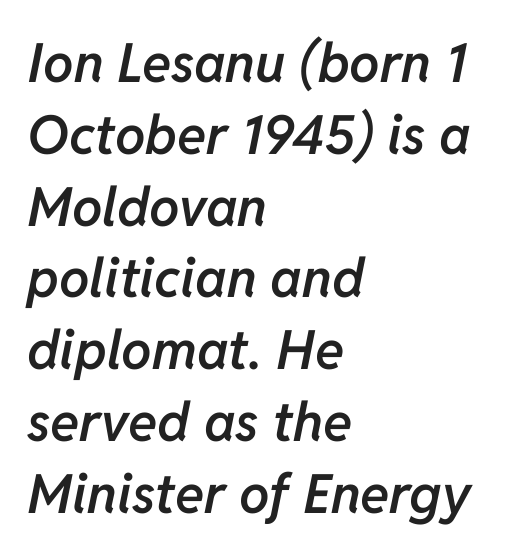
{"italic": "yes", "lean": "right", "slant_degrees": 11, "bold": "semi", "weight": "semibold", "width": "normal", "stroke_contrast": "low", "x_height": "medium", "monospaced": "no", "underline": "no", "align": "left", "line_spacing": "normal", "line_spacing_ratio": 1.33, "letter_spacing": "normal", "letter_spacing_em": 0.0, "glyph_px": 54}
